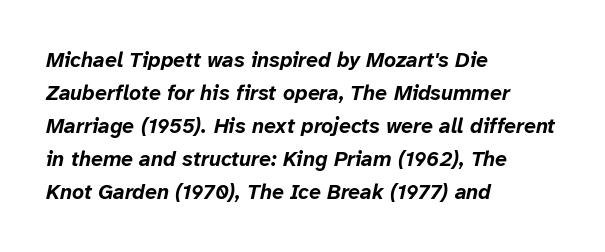
Q: Is the text bold? A: Yes.
Q: Is the text italic (slanted)? A: Yes, it leans right by about 12 degrees.
Q: Is the text underlined? A: No.
Q: How is the paragraph aligned? A: Left-aligned.
Q: Is the spacing between letters normal or unusually wide? A: Normal.
Q: Is the spacing between lines tight, normal or loose? A: Normal.
